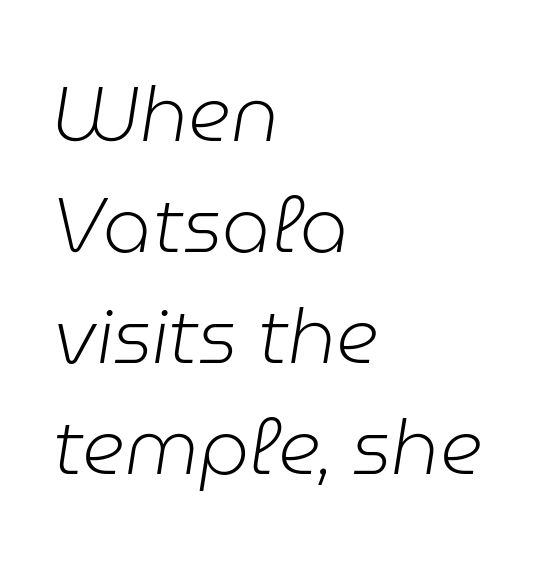
{"italic": "yes", "lean": "right", "slant_degrees": 9, "bold": "no", "weight": "light", "width": "normal", "stroke_contrast": "low", "x_height": "medium", "monospaced": "no", "underline": "no", "align": "left", "line_spacing": "normal", "line_spacing_ratio": 1.46, "letter_spacing": "normal", "letter_spacing_em": 0.0, "glyph_px": 76}
